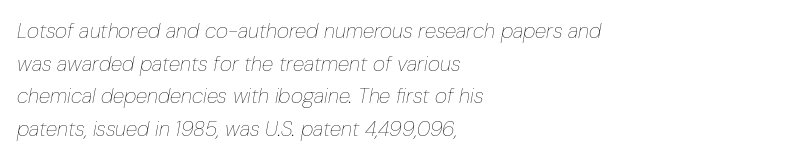
{"italic": "yes", "lean": "right", "slant_degrees": 10, "bold": "no", "underline": "no", "align": "left", "line_spacing": "normal", "line_spacing_ratio": 1.55, "letter_spacing": "normal", "letter_spacing_em": 0.0, "glyph_px": 21}
